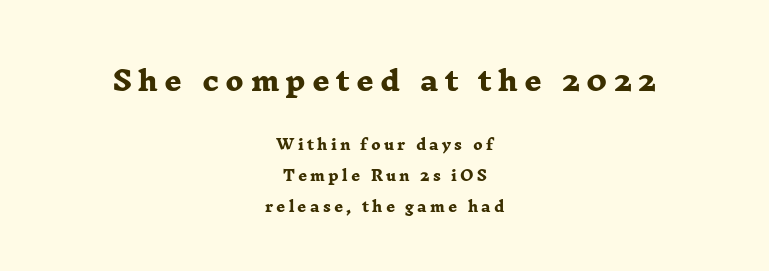
These lines stand farther apart than default settings would place them. Layout note: lines centered. Clear beneath every line of the passage. Emphasis by weight is at full strength: bold.
